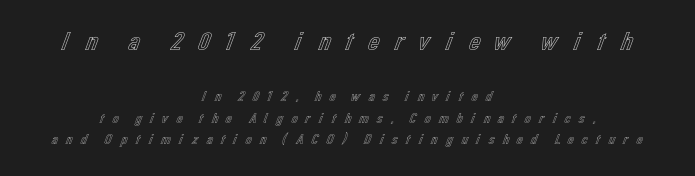
Between one letter and the next there's a generous, obvious gap. Of the two passages, the one on top uses the larger point size. What's the leading like? Ordinary, nothing unusual. Clear beneath every line of the passage.
